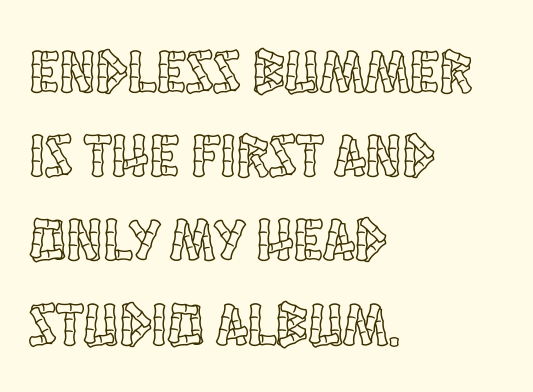
The image shows 61 px condensed type, upright; set left-aligned, normal line spacing (1.38x), normal letter spacing, not underlined; a large x-height.
